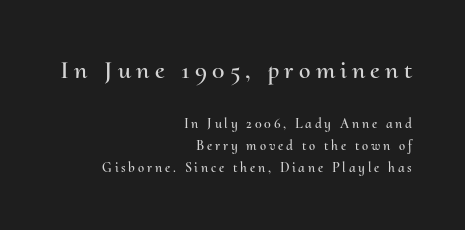
Substantial extra tracking has been applied to these lines. These lines stack with their right ends in a neat column. Quick note: not italic, upright. Has an underline been added? It has not. Interline gaps are of average width in this sample.
